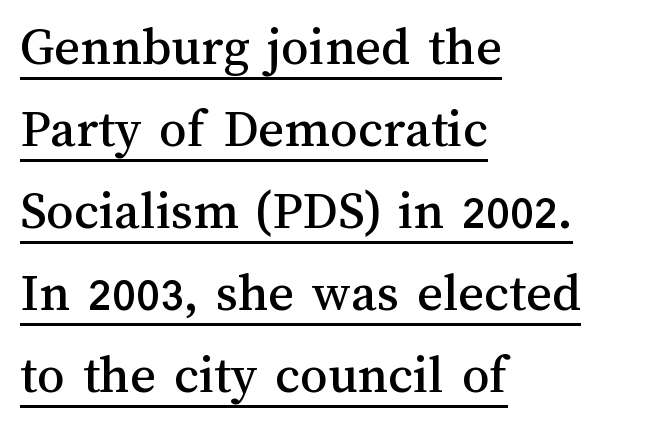
Standard letterfit; no display-style spreading of the glyphs. Upright lettering throughout. Underlining? Definitely there. Character widths vary here, with narrow letters taking less room than wide ones.
